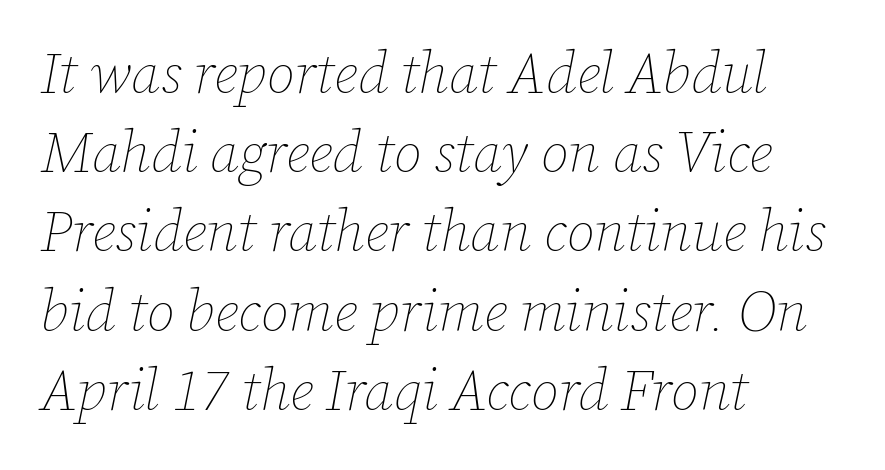
Q: Is the text bold? A: No.
Q: Is the text italic (slanted)? A: Yes, it leans right by about 12 degrees.
Q: Is the text underlined? A: No.
Q: How is the paragraph aligned? A: Left-aligned.
Q: Is the spacing between letters normal or unusually wide? A: Normal.
Q: Is the spacing between lines tight, normal or loose? A: Normal.
Q: Width (condensed, normal, or wide)? A: Normal.
Q: Stroke contrast? A: Low.
Q: x-height? A: Medium.
Q: Monospaced? A: No.
